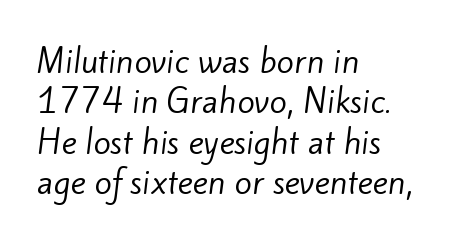
Q: Is the text bold? A: No.
Q: Is the typeface a serif or a sans-serif typeface? A: Sans-serif.
Q: Is the text underlined? A: No.
Q: How is the paragraph aligned? A: Left-aligned.
Q: Is the spacing between letters normal or unusually wide? A: Normal.
Q: Is the spacing between lines tight, normal or loose? A: Normal.
Q: Width (condensed, normal, or wide)? A: Normal.
Q: Stroke contrast? A: Low.
Q: x-height? A: Small.
Q: Monospaced? A: No.
